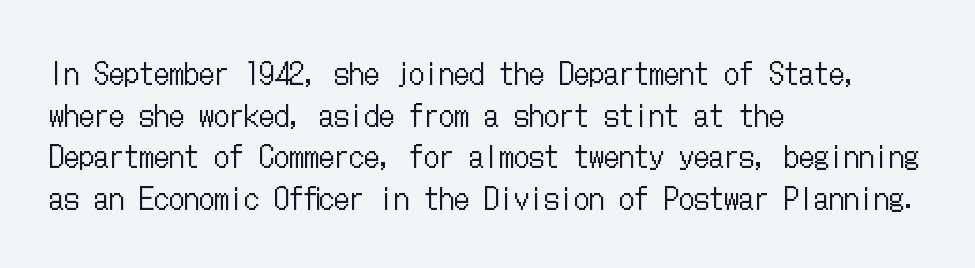
The image shows 30 px regular-weight, condensed type, upright; set left-aligned, normal line spacing (1.39x), normal letter spacing, not underlined; low stroke contrast and a medium x-height.
